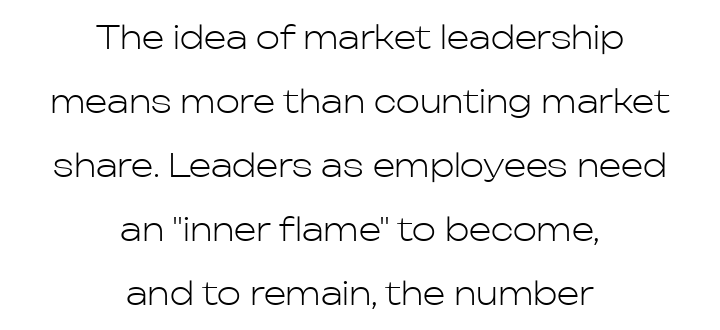
{"serif": "no", "italic": "no", "bold": "no", "weight": "light", "width": "normal", "stroke_contrast": "low", "x_height": "medium", "monospaced": "no", "underline": "no", "align": "center", "line_spacing": "loose", "line_spacing_ratio": 2.0, "letter_spacing": "normal", "letter_spacing_em": 0.0, "glyph_px": 32}
